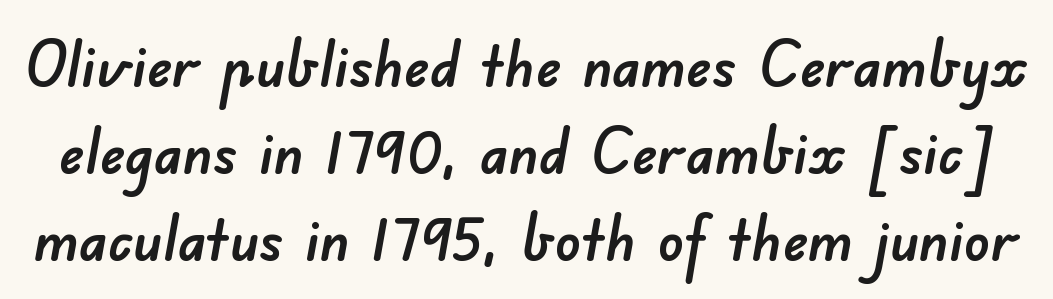
{"serif": "no", "width": "normal", "stroke_contrast": "low", "x_height": "small", "monospaced": "no", "underline": "no", "line_spacing": "normal", "line_spacing_ratio": 1.36, "letter_spacing": "normal", "letter_spacing_em": 0.0, "glyph_px": 64}
